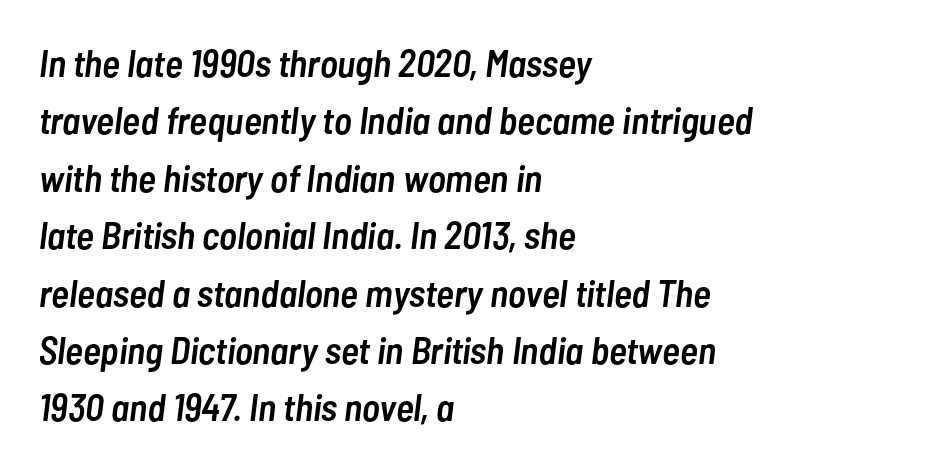
{"italic": "yes", "lean": "right", "slant_degrees": 7, "bold": "semi", "weight": "semibold", "width": "condensed", "stroke_contrast": "low", "x_height": "medium", "monospaced": "no", "underline": "no", "align": "left", "line_spacing": "normal", "line_spacing_ratio": 1.51, "letter_spacing": "normal", "letter_spacing_em": 0.0, "glyph_px": 38}
